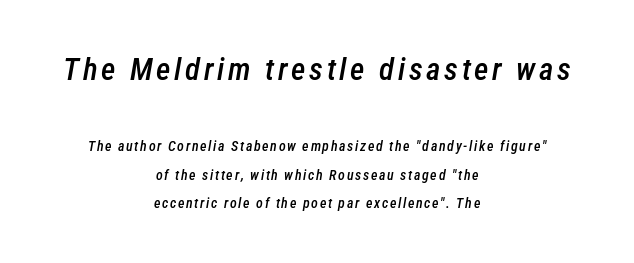
Q: Is the text bold? A: Semi-bold.
Q: Is the text italic (slanted)? A: Yes, it leans right by about 12 degrees.
Q: Is the text underlined? A: No.
Q: How is the paragraph aligned? A: Centered.
Q: Is the spacing between lines tight, normal or loose? A: Loose.
Q: Which block of text is set in a larger size, the first (top) or the second (bottom)? A: The first (top) one.
Q: Width (condensed, normal, or wide)? A: Condensed.
Q: Stroke contrast? A: Low.
Q: x-height? A: Medium.
Q: Monospaced? A: No.
